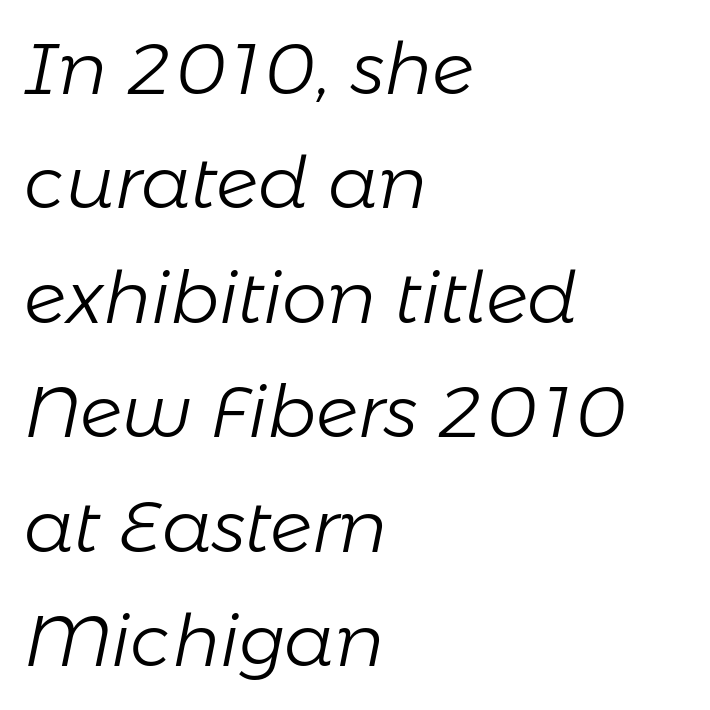
Character widths vary here, with narrow letters taking less room than wide ones. No heavy texture on the line: the type isn't bold. Leading matches the norm, producing a regular column. Layout note: lines flush left.
